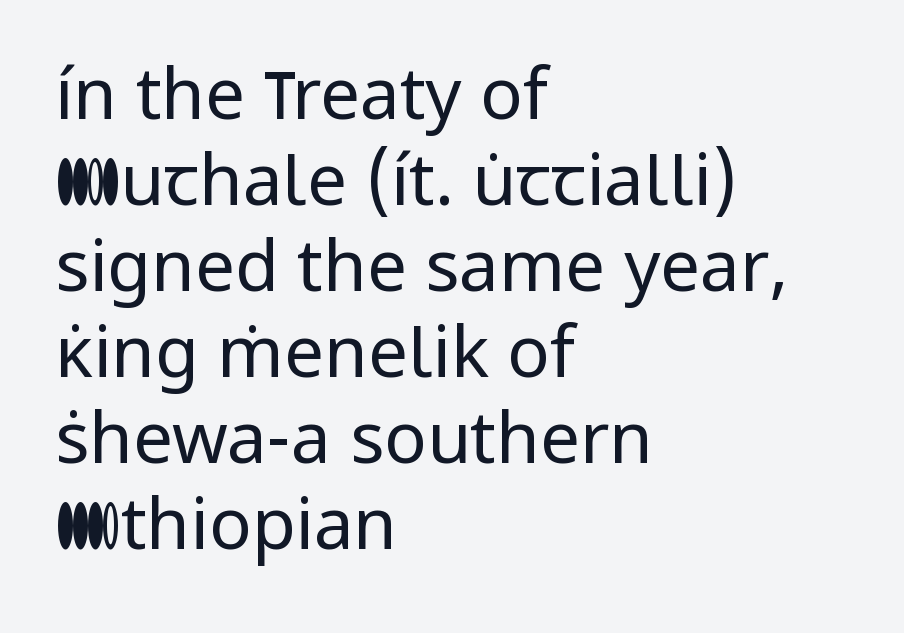
Character widths vary here, with narrow letters taking less room than wide ones. The text block is weighted toward the left margin, trailing off unevenly rightward. Notice how the stems are strictly vertical — no italics here. Each word holds together tightly as a unit, with standard inter-letter gaps. Quick note: underline off.
